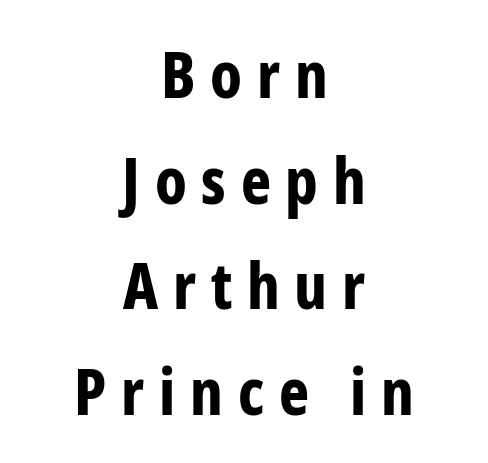
Q: Is the text bold? A: Yes.
Q: Is the text italic (slanted)? A: No, it is upright.
Q: Is the typeface a serif or a sans-serif typeface? A: Sans-serif.
Q: Is the text underlined? A: No.
Q: How is the paragraph aligned? A: Centered.
Q: Is the spacing between letters normal or unusually wide? A: Unusually wide.
Q: Is the spacing between lines tight, normal or loose? A: Normal.
Q: Width (condensed, normal, or wide)? A: Condensed.
Q: Stroke contrast? A: Low.
Q: x-height? A: Medium.
Q: Monospaced? A: No.
